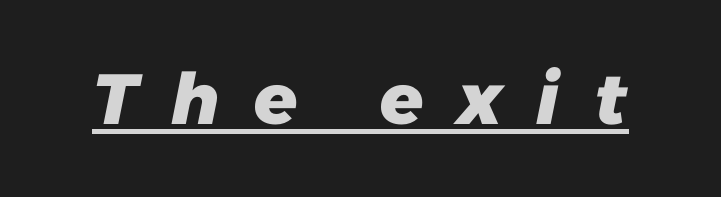
Font category for this specimen: sans-serif. Students, this is bold: see how much ink each stroke carries. Is there an underline? Yes — a line sits under the letters. A typesetter would call this proportional, since set widths differ per character. Is the letter spacing exaggerated? Yes — the characters are pushed far apart.
